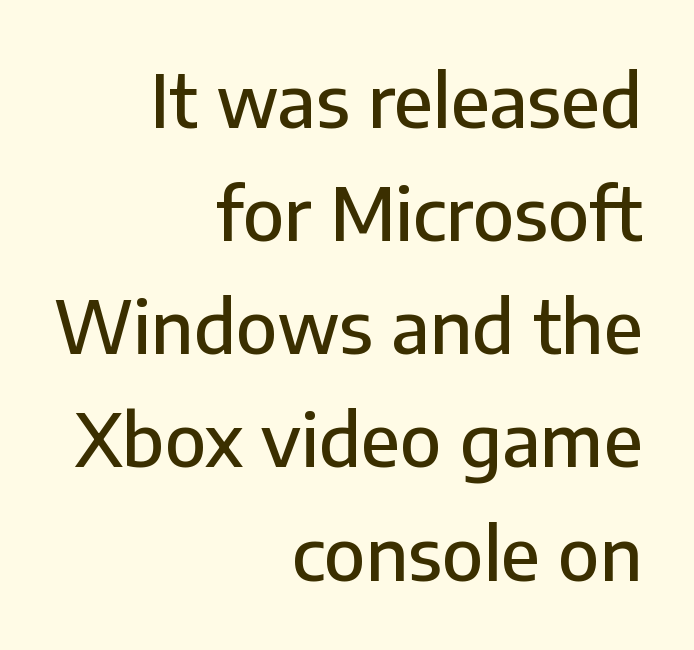
Q: Is the text italic (slanted)? A: No, it is upright.
Q: Is the typeface a serif or a sans-serif typeface? A: Sans-serif.
Q: Is the text underlined? A: No.
Q: How is the paragraph aligned? A: Right-aligned.
Q: Is the spacing between letters normal or unusually wide? A: Normal.
Q: Is the spacing between lines tight, normal or loose? A: Normal.
Q: Width (condensed, normal, or wide)? A: Normal.
Q: Stroke contrast? A: Low.
Q: x-height? A: Medium.
Q: Monospaced? A: No.
